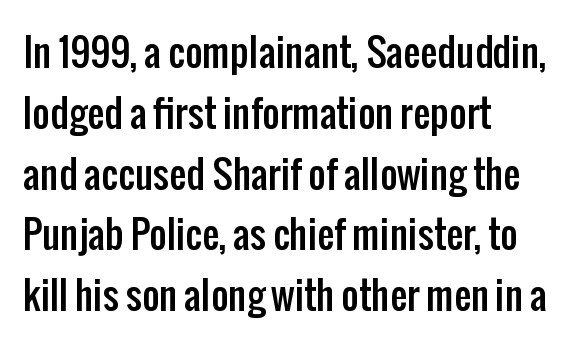
Q: Is the text italic (slanted)? A: No, it is upright.
Q: Is the typeface a serif or a sans-serif typeface? A: Sans-serif.
Q: Is the text underlined? A: No.
Q: How is the paragraph aligned? A: Left-aligned.
Q: Is the spacing between letters normal or unusually wide? A: Normal.
Q: Is the spacing between lines tight, normal or loose? A: Normal.
Q: Width (condensed, normal, or wide)? A: Condensed.
Q: Stroke contrast? A: Low.
Q: x-height? A: Medium.
Q: Monospaced? A: No.
